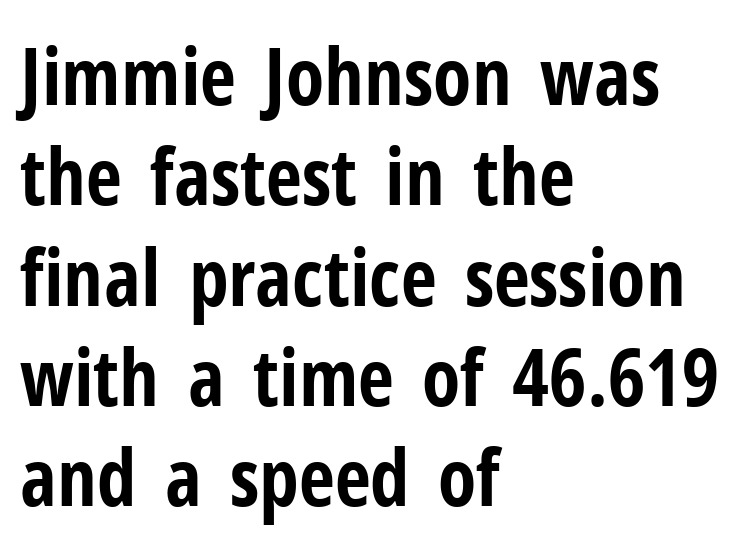
The image shows 79 px bold, condensed sans-serif type, upright; set left-aligned, normal line spacing (1.27x), normal letter spacing, not underlined; low stroke contrast and a medium x-height.
